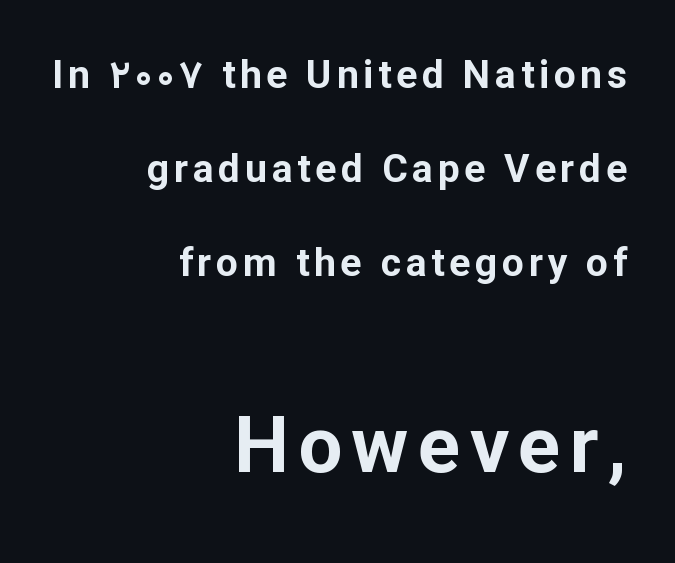
The image shows 78 px bold sans-serif type, upright; set right-aligned, loose line spacing (2.41x), not underlined; the second (bottom) block is 2.0x larger; low stroke contrast and a medium x-height.
